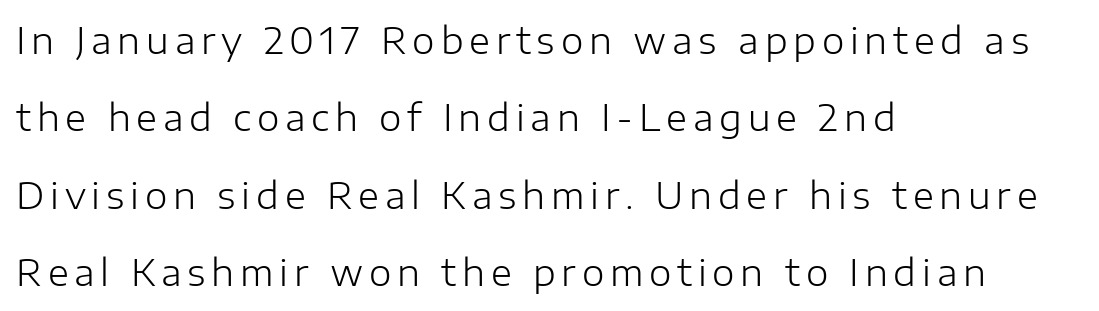
Check the space under the baseline: it is left empty. Horizontal bands of white between lines are thick stripes. The text block is weighted toward the left margin, trailing off unevenly rightward. Every character sits straight up, as roman type does. This sample has the flowing, uneven cadence of proportional lettering.
